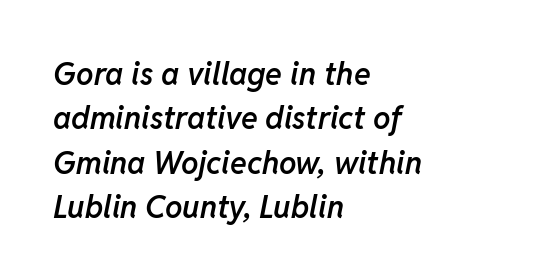
Q: Is the text bold? A: Semi-bold.
Q: Is the text italic (slanted)? A: Yes, it leans right by about 11 degrees.
Q: Is the text underlined? A: No.
Q: How is the paragraph aligned? A: Left-aligned.
Q: Is the spacing between letters normal or unusually wide? A: Normal.
Q: Is the spacing between lines tight, normal or loose? A: Normal.
Q: Width (condensed, normal, or wide)? A: Normal.
Q: Stroke contrast? A: Low.
Q: x-height? A: Medium.
Q: Monospaced? A: No.
